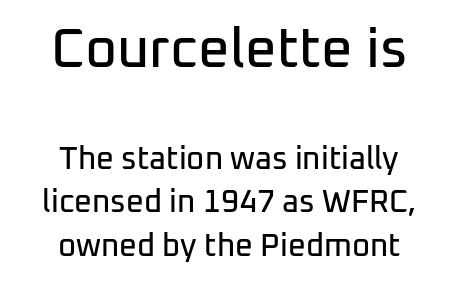
The image shows 55 px sans-serif type, upright; set centered, normal line spacing (1.4x), normal letter spacing, not underlined; the first (top) block is 1.77x larger; low stroke contrast and a medium x-height.
